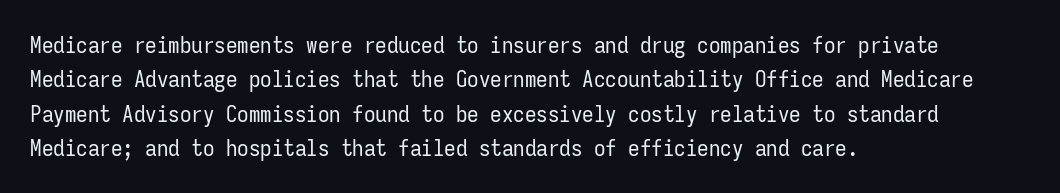
{"italic": "no", "bold": "no", "underline": "no", "align": "left", "line_spacing": "normal", "line_spacing_ratio": 1.49, "letter_spacing": "normal", "letter_spacing_em": 0.0, "glyph_px": 23}
